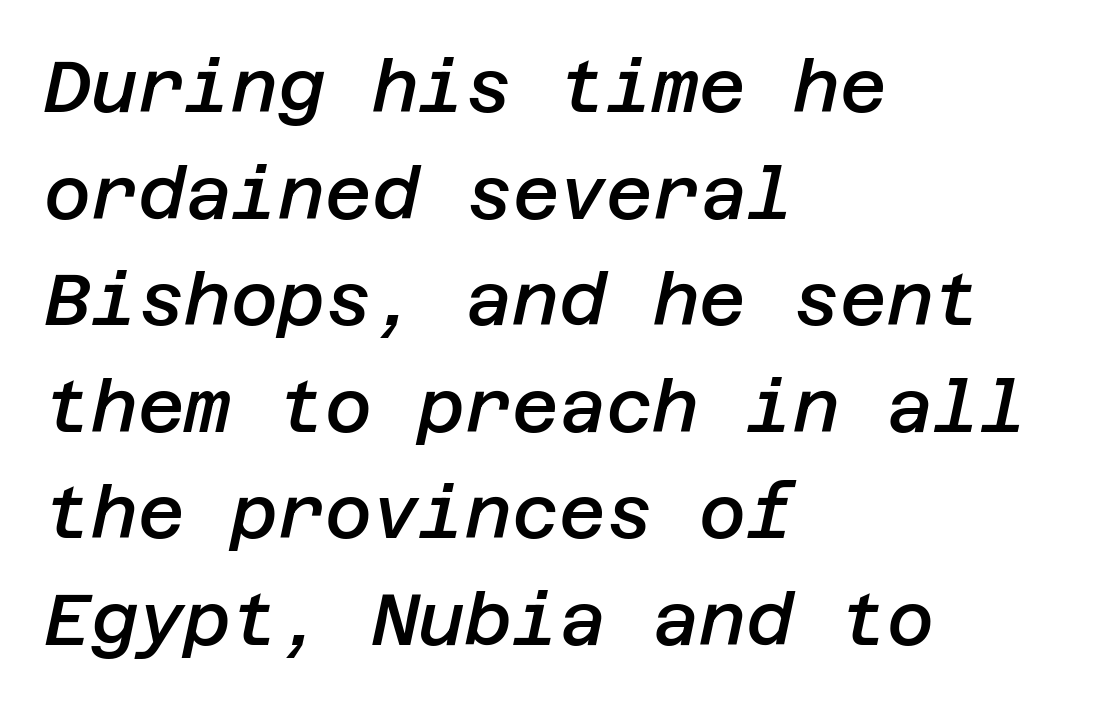
Q: Is the text bold? A: Semi-bold.
Q: Is the text italic (slanted)? A: Yes, it leans right by about 12 degrees.
Q: Is the text underlined? A: No.
Q: How is the paragraph aligned? A: Left-aligned.
Q: Is the spacing between letters normal or unusually wide? A: Normal.
Q: Is the spacing between lines tight, normal or loose? A: Normal.
Q: Width (condensed, normal, or wide)? A: Normal.
Q: Stroke contrast? A: Low.
Q: x-height? A: Large.
